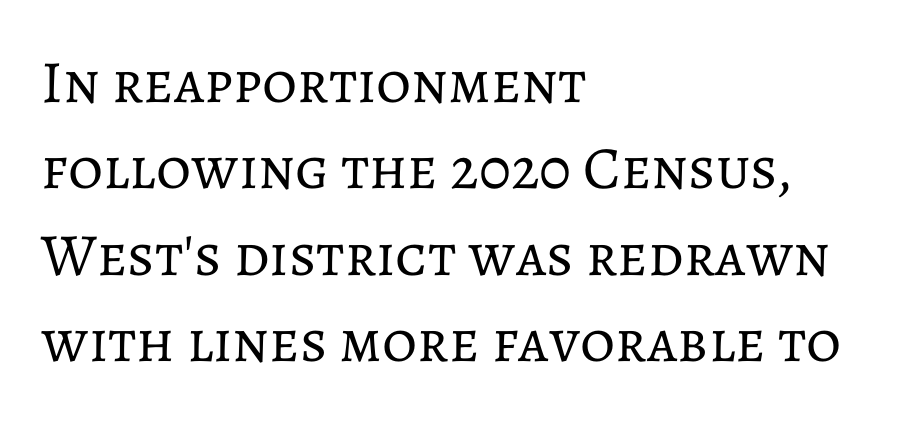
The image shows 60 px regular-weight type, upright; set left-aligned, normal line spacing (1.44x), normal letter spacing, not underlined; low stroke contrast and a medium x-height.
